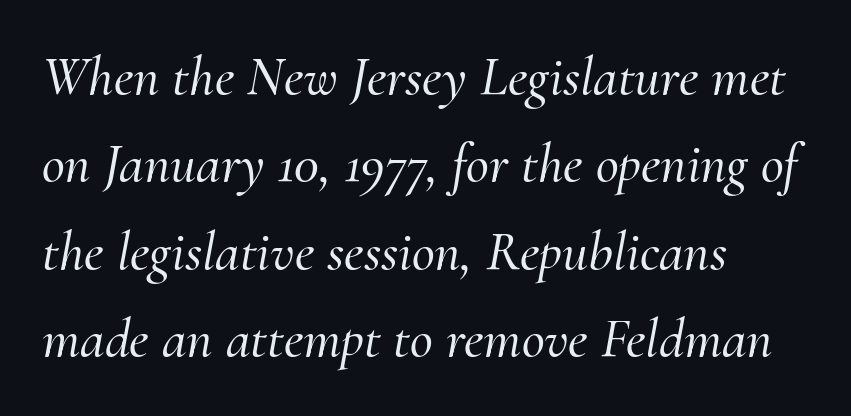
Q: Is the text italic (slanted)? A: Yes, it leans right by about 10 degrees.
Q: Is the typeface a serif or a sans-serif typeface? A: Serif.
Q: Is the text underlined? A: No.
Q: How is the paragraph aligned? A: Left-aligned.
Q: Is the spacing between letters normal or unusually wide? A: Normal.
Q: Is the spacing between lines tight, normal or loose? A: Normal.
Q: Width (condensed, normal, or wide)? A: Normal.
Q: Stroke contrast? A: Medium.
Q: x-height? A: Small.
Q: Monospaced? A: No.
